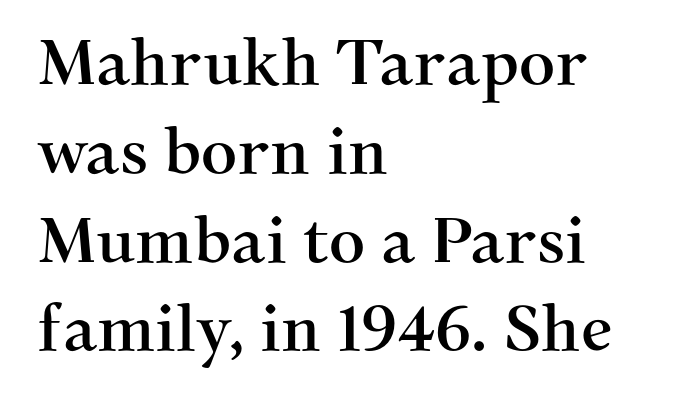
{"serif": "yes", "italic": "no", "width": "normal", "stroke_contrast": "medium", "x_height": "medium", "monospaced": "no", "underline": "no", "align": "left", "line_spacing": "normal", "line_spacing_ratio": 1.41, "letter_spacing": "normal", "letter_spacing_em": 0.0, "glyph_px": 63}
